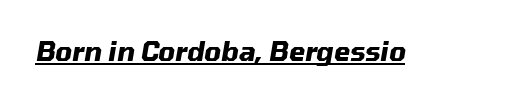
Q: Is the text bold? A: Yes.
Q: Is the text italic (slanted)? A: Yes, it leans right by about 10 degrees.
Q: Is the text underlined? A: Yes.
Q: Is the spacing between letters normal or unusually wide? A: Normal.
